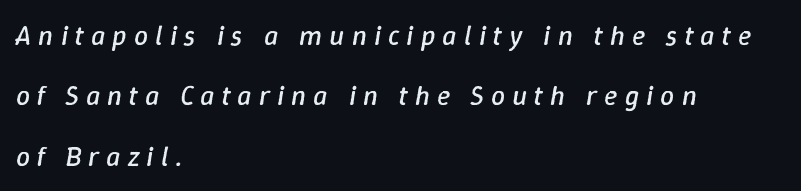
Is the letter spacing exaggerated? Yes — the characters are pushed far apart. Just letters on the line, the space beneath them empty. The passage shown is not bold in any degree. There's an unmistakable incline to the writing here.
